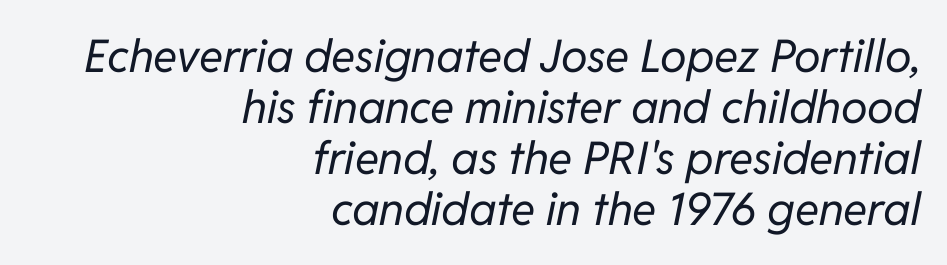
Q: Is the text bold? A: No.
Q: Is the text italic (slanted)? A: Yes, it leans right by about 11 degrees.
Q: Is the text underlined? A: No.
Q: How is the paragraph aligned? A: Right-aligned.
Q: Is the spacing between letters normal or unusually wide? A: Normal.
Q: Is the spacing between lines tight, normal or loose? A: Tight.
Q: Width (condensed, normal, or wide)? A: Normal.
Q: Stroke contrast? A: Low.
Q: x-height? A: Medium.
Q: Monospaced? A: No.
